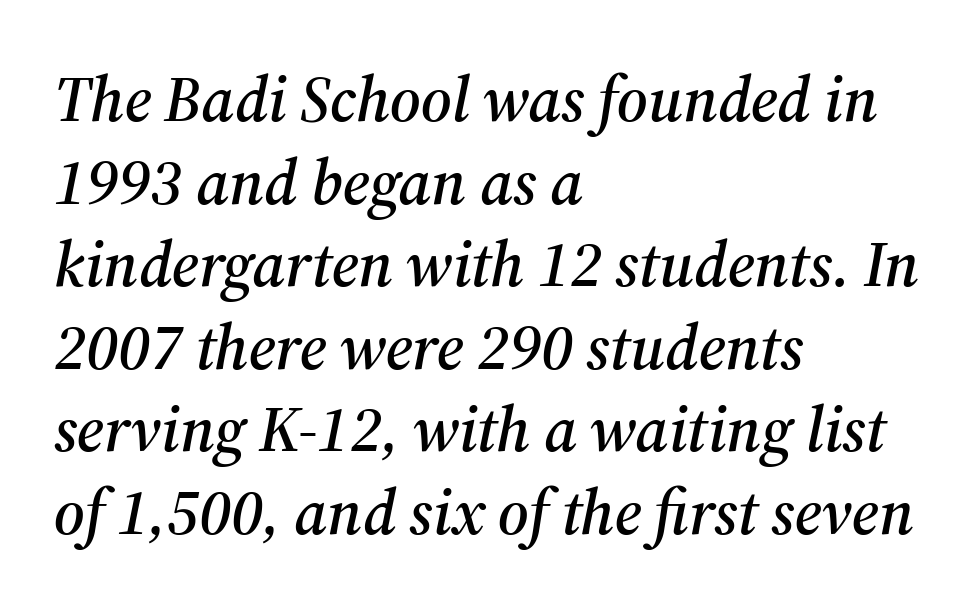
The image shows 64 px serif type, italic (leaning right); set left-aligned, normal line spacing (1.29x), normal letter spacing, not underlined; medium stroke contrast and a medium x-height.
